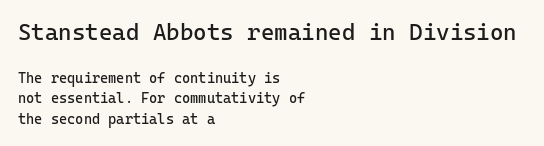
Q: Is the text bold? A: No.
Q: Is the text italic (slanted)? A: No, it is upright.
Q: Is the text underlined? A: No.
Q: How is the paragraph aligned? A: Left-aligned.
Q: Is the spacing between letters normal or unusually wide? A: Normal.
Q: Is the spacing between lines tight, normal or loose? A: Normal.
Q: Which block of text is set in a larger size, the first (top) or the second (bottom)? A: The first (top) one.
